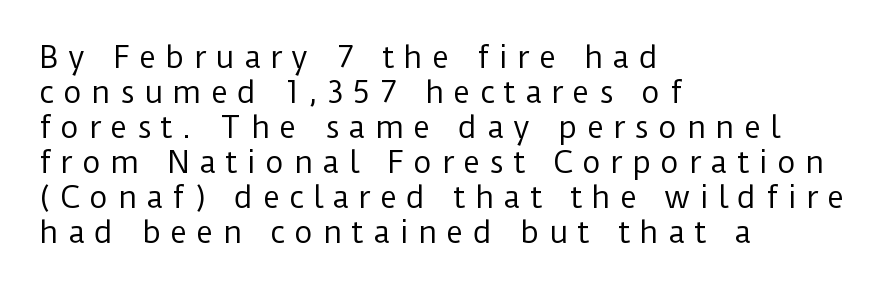
Q: Is the text bold? A: No.
Q: Is the text italic (slanted)? A: No, it is upright.
Q: Is the typeface a serif or a sans-serif typeface? A: Sans-serif.
Q: Is the text underlined? A: No.
Q: How is the paragraph aligned? A: Left-aligned.
Q: Is the spacing between letters normal or unusually wide? A: Unusually wide.
Q: Width (condensed, normal, or wide)? A: Normal.
Q: Stroke contrast? A: Low.
Q: x-height? A: Medium.
Q: Monospaced? A: No.
